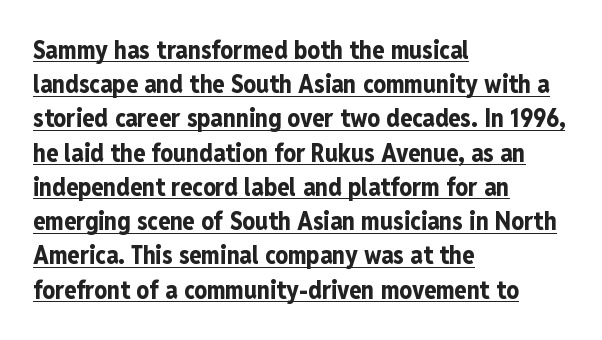
Q: Is the text bold? A: Yes.
Q: Is the text italic (slanted)? A: No, it is upright.
Q: Is the text underlined? A: Yes.
Q: How is the paragraph aligned? A: Left-aligned.
Q: Is the spacing between letters normal or unusually wide? A: Normal.
Q: Is the spacing between lines tight, normal or loose? A: Normal.
